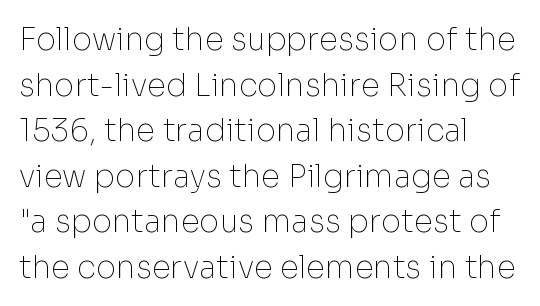
Decoration check: the copy has no underline. You could call the tracking neutral — neither tight nor loose. The typesetting does not lean heavy: it is not bold. The face used here is a sans, in the tradition of grotesques and geometrics.
